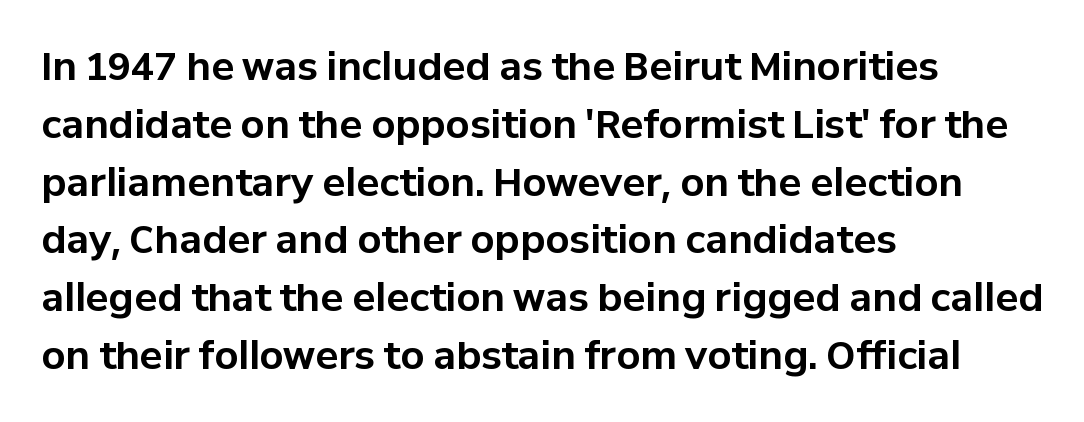
{"serif": "no", "italic": "no", "bold": "yes", "weight": "bold", "width": "normal", "stroke_contrast": "low", "x_height": "medium", "monospaced": "no", "underline": "no", "align": "left", "line_spacing": "normal", "line_spacing_ratio": 1.52, "letter_spacing": "normal", "letter_spacing_em": 0.0, "glyph_px": 38}
